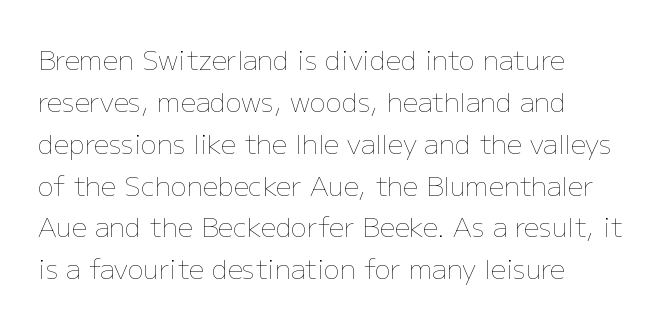
Anything drawn beneath the words? Only blank space. Each word holds together tightly as a unit, with standard inter-letter gaps. Each stroke keeps to a modest, everyday thickness or less. Normally led — the rows are evenly, conventionally spaced. In CSS terms this would be text-align: left. Does the lettering tilt? It doesn't — this is upright.
